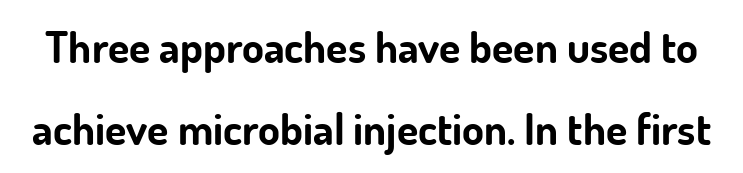
Check the space under the baseline: it is left empty. Is this a fixed-width face? No — the glyphs have proportional, varying widths. Strokes here are thick enough to call this a true bold. Rendered with straight, roman letterforms.
